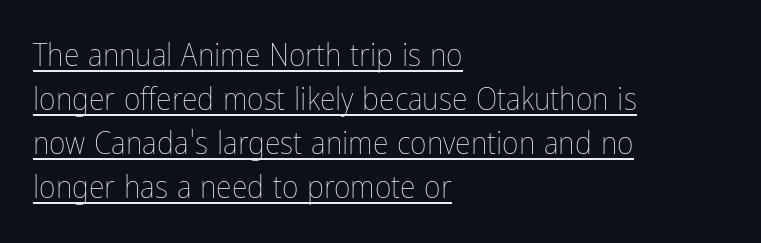
The image shows 32 px thin, condensed type, upright; set left-aligned, normal line spacing (1.37x), normal letter spacing, underlined; low stroke contrast and a medium x-height.
